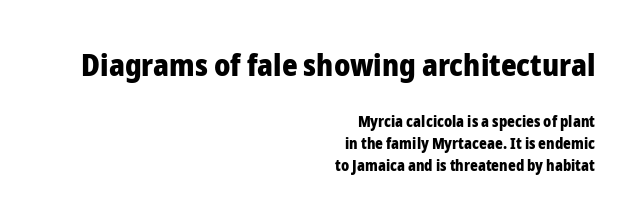
{"serif": "no", "italic": "no", "bold": "yes", "weight": "heavy", "width": "normal", "stroke_contrast": "low", "x_height": "medium", "monospaced": "no", "underline": "no", "align": "right", "line_spacing": "normal", "line_spacing_ratio": 1.45, "letter_spacing": "normal", "letter_spacing_em": 0.0, "larger_block": "first", "size_ratio": 2.0, "glyph_px": 30}
